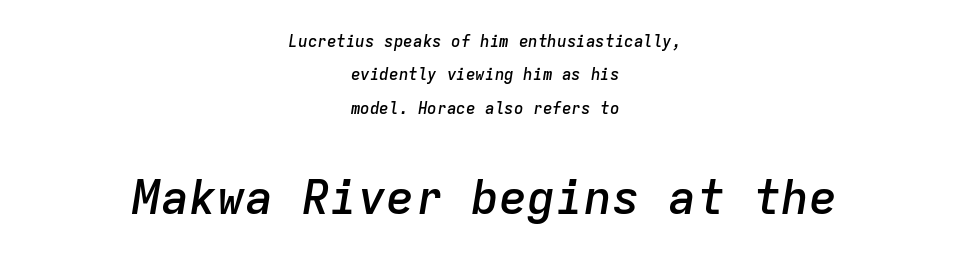
What's the leading like? Stretched, with rows far apart. You could count columns in this text — the font is strictly monospaced. A typesetter would call this zero additional tracking. Semibold letterforms, between regular and bold. Beneath every word, the page is bare. The typesetter chose a symmetrical, centered arrangement here.
